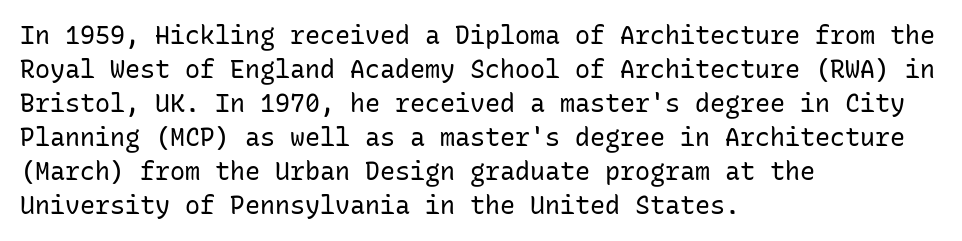
{"italic": "no", "bold": "no", "underline": "no", "align": "left", "line_spacing": "normal", "line_spacing_ratio": 1.36, "letter_spacing": "normal", "letter_spacing_em": 0.0, "glyph_px": 25}
